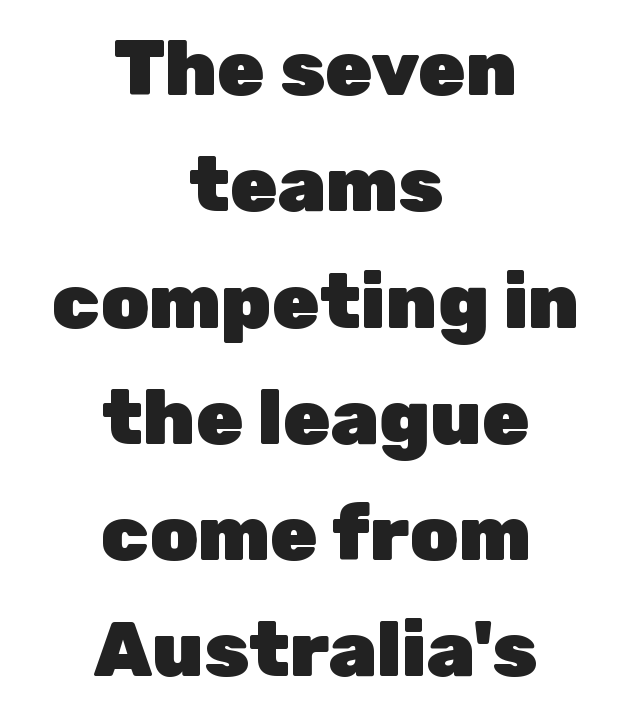
Q: Is the text bold? A: Yes.
Q: Is the text italic (slanted)? A: No, it is upright.
Q: Is the typeface a serif or a sans-serif typeface? A: Sans-serif.
Q: Is the text underlined? A: No.
Q: How is the paragraph aligned? A: Centered.
Q: Is the spacing between letters normal or unusually wide? A: Normal.
Q: Is the spacing between lines tight, normal or loose? A: Normal.
Q: Width (condensed, normal, or wide)? A: Normal.
Q: Stroke contrast? A: Low.
Q: x-height? A: Medium.
Q: Monospaced? A: No.
